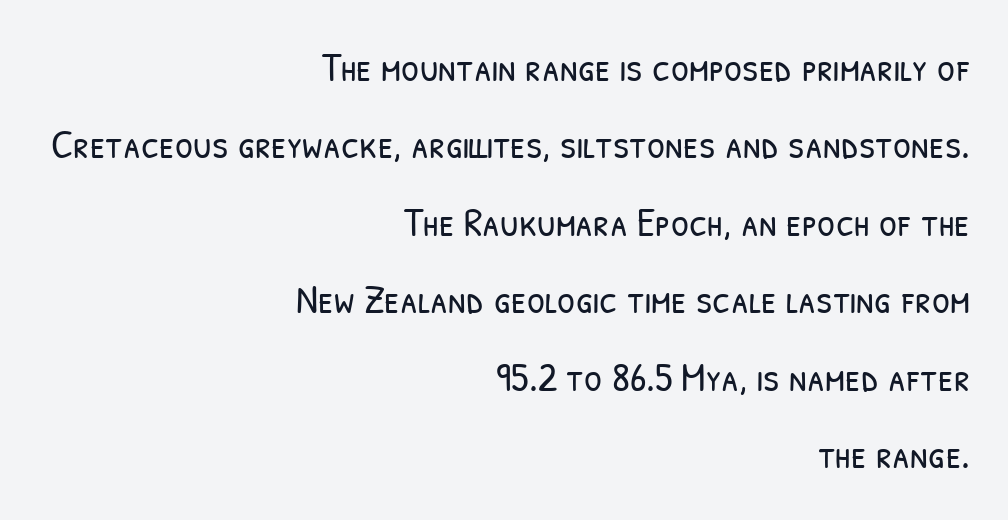
{"serif": "no", "bold": "no", "weight": "light", "width": "condensed", "stroke_contrast": "low", "x_height": "medium", "monospaced": "no", "underline": "no", "align": "right", "line_spacing_ratio": 1.89, "letter_spacing": "normal", "letter_spacing_em": 0.0, "glyph_px": 41}
